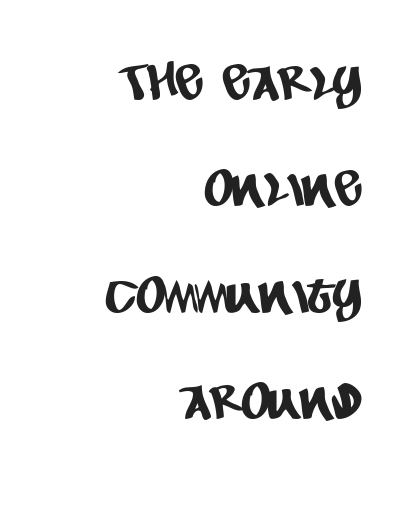
What stands out about the letter spacing? Nothing — it is the standard amount. This sample has the flowing, uneven cadence of proportional lettering. Notice the wide empty band between every row — that's loose leading. The passage shown is typeset with a sans-serif family. Descenders hang freely into open space.
